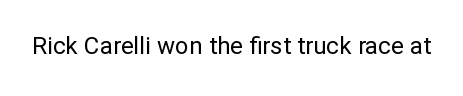
Only glyphs here, with clear space below each row. Notice how the stems are strictly vertical — no italics here. Between one letter and the next there's only the usual sliver of space. Is this a heavy cut? Hardly; it is regular or lighter.
